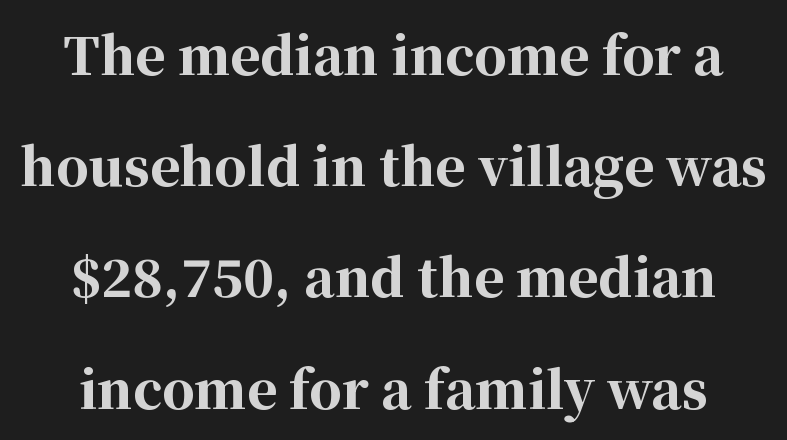
The image shows 51 px bold serif type, upright; set loose line spacing (2.18x), normal letter spacing, not underlined; high stroke contrast and a medium x-height.
